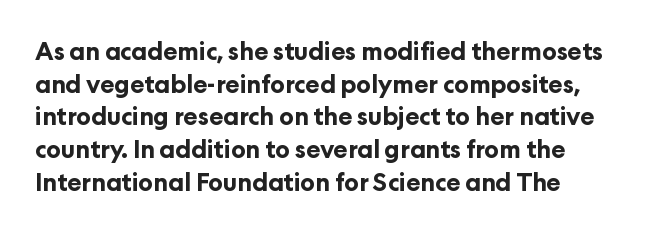
The image shows 24 px bold type, upright; set left-aligned, normal line spacing (1.36x), normal letter spacing, not underlined.
